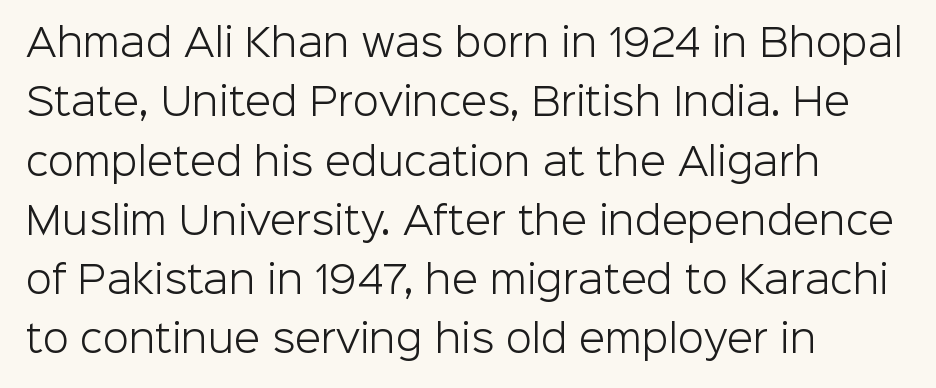
{"serif": "no", "italic": "no", "bold": "no", "weight": "light", "width": "normal", "stroke_contrast": "low", "x_height": "medium", "monospaced": "no", "underline": "no", "align": "left", "line_spacing": "normal", "line_spacing_ratio": 1.56, "letter_spacing": "normal", "letter_spacing_em": 0.0, "glyph_px": 38}
